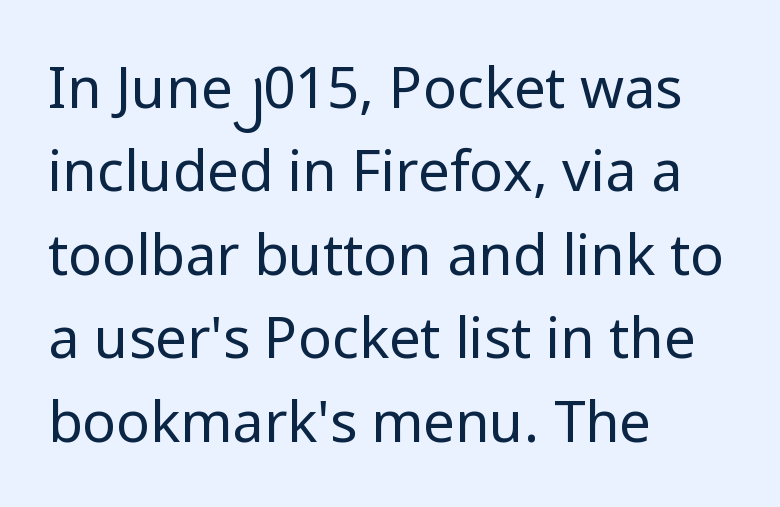
The image shows 56 px regular-weight sans-serif type, upright; set left-aligned, normal line spacing (1.49x), normal letter spacing, not underlined; low stroke contrast and a medium x-height.
